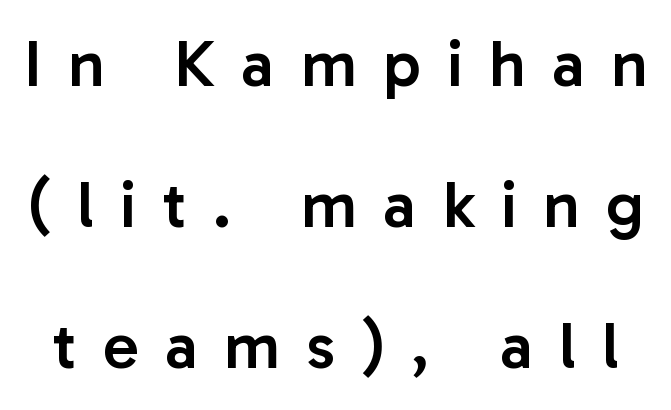
Q: Is the text bold? A: Semi-bold.
Q: Is the text italic (slanted)? A: No, it is upright.
Q: Is the typeface a serif or a sans-serif typeface? A: Sans-serif.
Q: Is the text underlined? A: No.
Q: Is the spacing between letters normal or unusually wide? A: Unusually wide.
Q: Is the spacing between lines tight, normal or loose? A: Loose.
Q: Width (condensed, normal, or wide)? A: Normal.
Q: Stroke contrast? A: Low.
Q: x-height? A: Medium.
Q: Monospaced? A: No.
